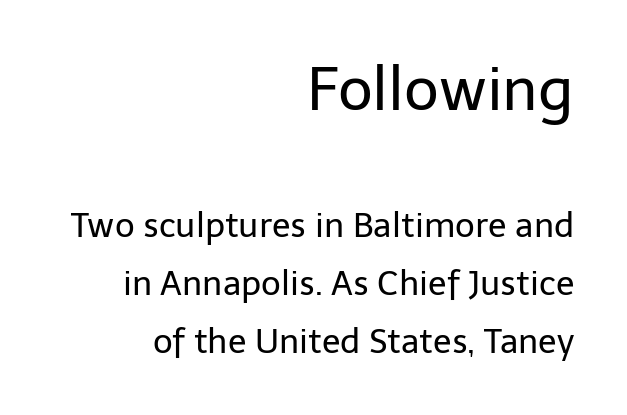
Which margin do the lines hug? The right one — the left edge is uneven. The gap between lines stays unmarked. Look at the tracking — it's just the regular setting, nothing added. Caption: upper text group enlarged, lower text group reduced.
